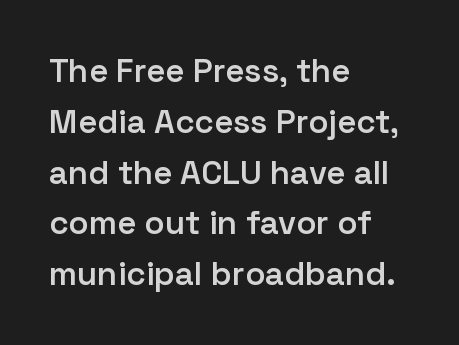
{"serif": "no", "italic": "no", "bold": "semi", "weight": "semibold", "width": "normal", "stroke_contrast": "low", "x_height": "medium", "monospaced": "no", "underline": "no", "align": "left", "line_spacing": "normal", "line_spacing_ratio": 1.54, "letter_spacing": "normal", "letter_spacing_em": 0.0, "glyph_px": 33}
